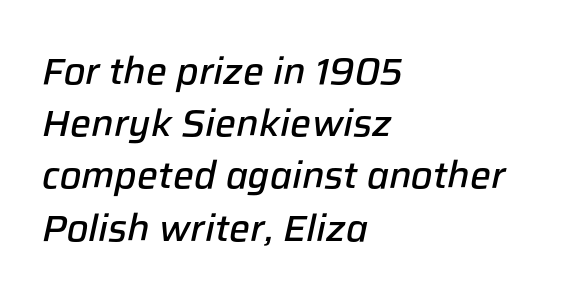
The image shows 37 px semibold type, italic (leaning right); set left-aligned, normal line spacing (1.41x), normal letter spacing, not underlined; low stroke contrast and a medium x-height.
